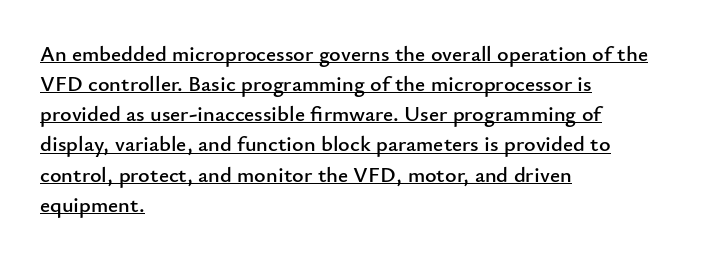
{"italic": "no", "underline": "yes", "align": "left", "line_spacing": "normal", "line_spacing_ratio": 1.37, "letter_spacing": "normal", "letter_spacing_em": 0.0, "glyph_px": 22}
